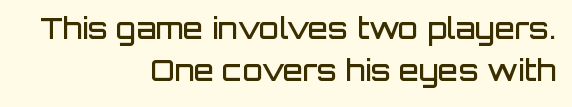
Q: Is the text bold? A: Semi-bold.
Q: Is the text italic (slanted)? A: No, it is upright.
Q: Is the typeface a serif or a sans-serif typeface? A: Sans-serif.
Q: Is the text underlined? A: No.
Q: How is the paragraph aligned? A: Right-aligned.
Q: Is the spacing between letters normal or unusually wide? A: Normal.
Q: Is the spacing between lines tight, normal or loose? A: Normal.
Q: Width (condensed, normal, or wide)? A: Normal.
Q: Stroke contrast? A: Low.
Q: x-height? A: Large.
Q: Monospaced? A: No.
